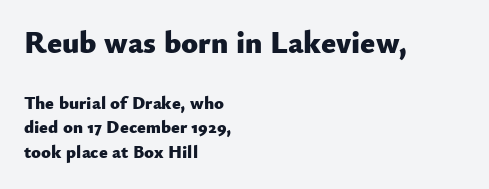
{"serif": "no", "italic": "no", "bold": "yes", "weight": "heavy", "width": "normal", "stroke_contrast": "low", "x_height": "small", "monospaced": "no", "underline": "no", "align": "left", "line_spacing": "normal", "line_spacing_ratio": 1.38, "letter_spacing": "normal", "letter_spacing_em": 0.0, "larger_block": "first", "size_ratio": 1.72, "glyph_px": 31}
